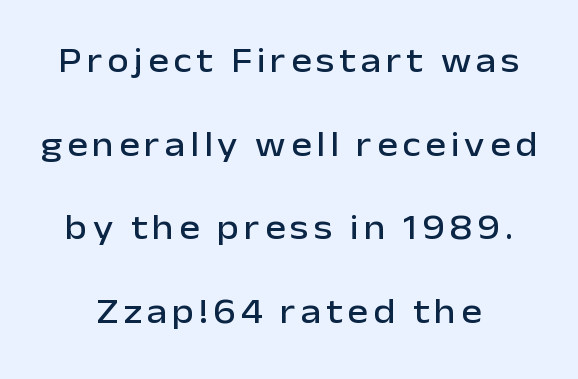
{"serif": "no", "italic": "no", "width": "normal", "stroke_contrast": "low", "x_height": "medium", "monospaced": "no", "underline": "no", "line_spacing": "loose", "line_spacing_ratio": 2.39, "glyph_px": 35}
